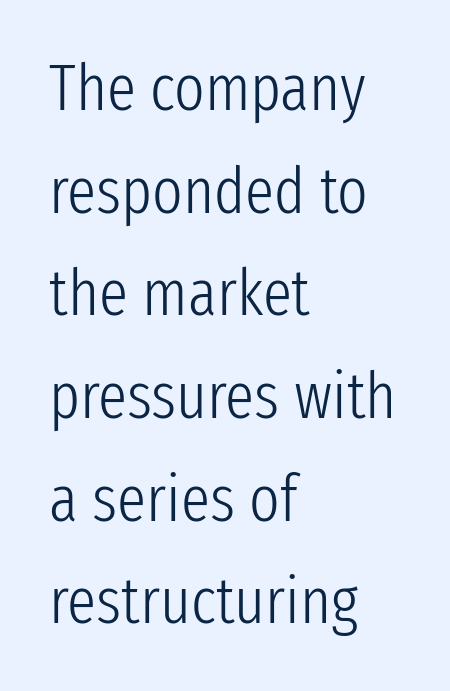
Q: Is the text bold? A: No.
Q: Is the text italic (slanted)? A: No, it is upright.
Q: Is the typeface a serif or a sans-serif typeface? A: Sans-serif.
Q: Is the text underlined? A: No.
Q: How is the paragraph aligned? A: Left-aligned.
Q: Is the spacing between letters normal or unusually wide? A: Normal.
Q: Is the spacing between lines tight, normal or loose? A: Normal.
Q: Width (condensed, normal, or wide)? A: Condensed.
Q: Stroke contrast? A: Low.
Q: x-height? A: Medium.
Q: Monospaced? A: No.
